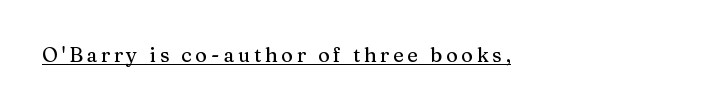
{"italic": "no", "underline": "yes", "align": "left", "glyph_px": 20}
